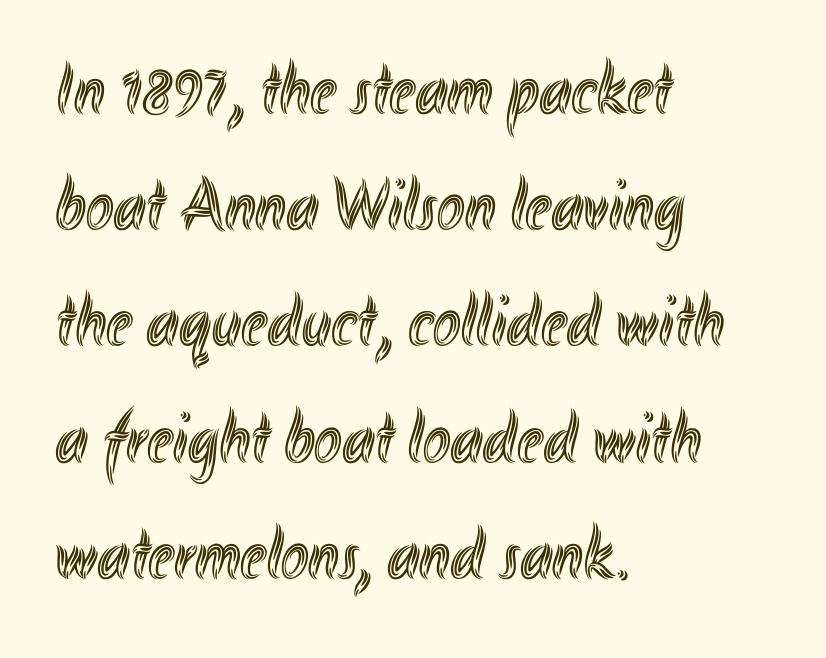
Q: Is the text italic (slanted)? A: Yes.
Q: Is the text underlined? A: No.
Q: How is the paragraph aligned? A: Left-aligned.
Q: Is the spacing between letters normal or unusually wide? A: Normal.
Q: Is the spacing between lines tight, normal or loose? A: Normal.
Q: Width (condensed, normal, or wide)? A: Condensed.
Q: x-height? A: Small.
Q: Monospaced? A: No.
